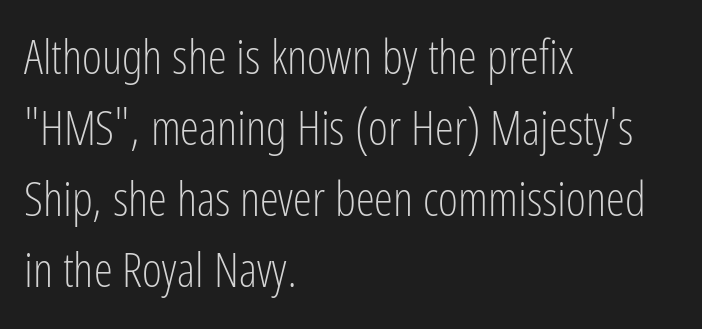
The image shows 48 px light, condensed sans-serif type, upright; set left-aligned, normal line spacing (1.48x), normal letter spacing, not underlined; low stroke contrast and a medium x-height.
